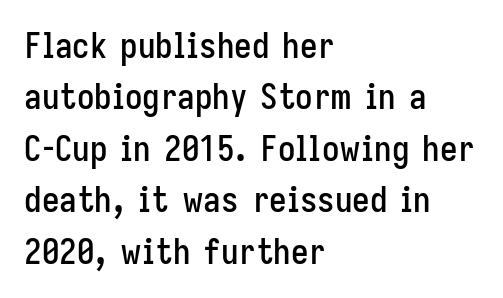
Baseline-to-baseline distance is the conventional proportion of letter height. The type sits square on the baseline with zero lean. These lines are rendered in a variable-pitch font. Unlike a traditional serif, this face leaves its strokes unadorned.
